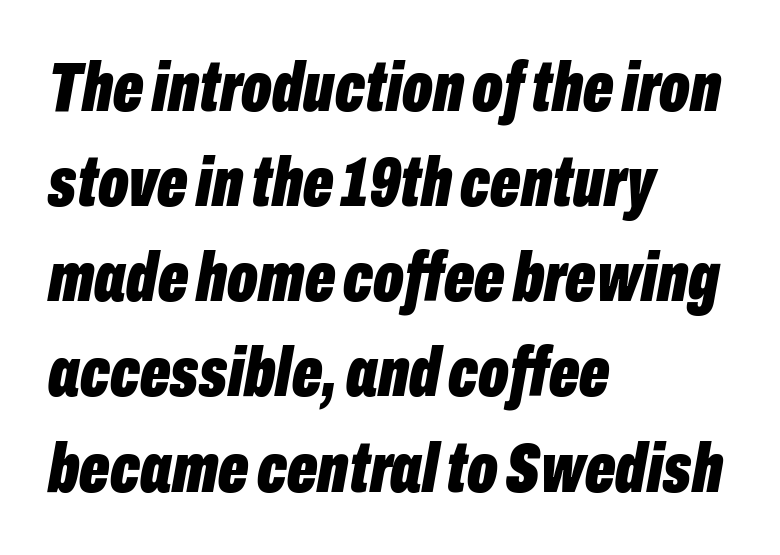
Q: Is the text bold? A: Yes.
Q: Is the text italic (slanted)? A: Yes, it leans right by about 10 degrees.
Q: Is the text underlined? A: No.
Q: How is the paragraph aligned? A: Left-aligned.
Q: Is the spacing between letters normal or unusually wide? A: Normal.
Q: Is the spacing between lines tight, normal or loose? A: Normal.
Q: Width (condensed, normal, or wide)? A: Condensed.
Q: Stroke contrast? A: Low.
Q: x-height? A: Medium.
Q: Monospaced? A: No.
